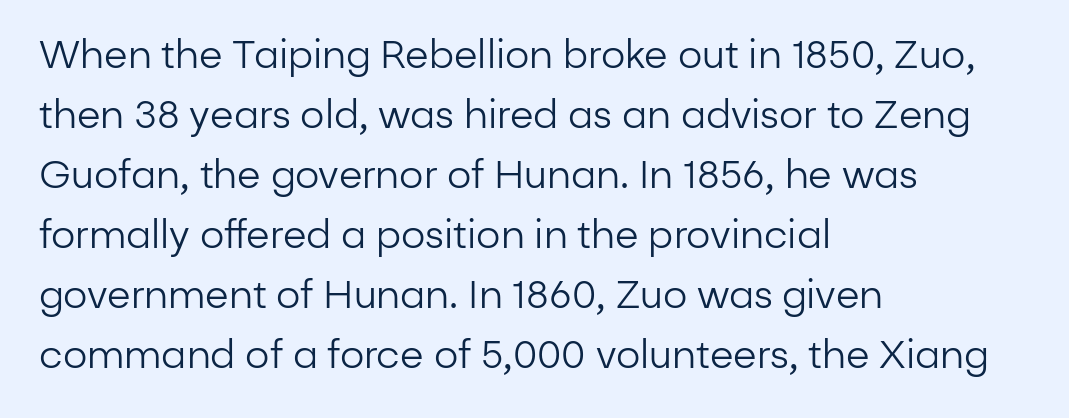
Q: Is the text bold? A: No.
Q: Is the text italic (slanted)? A: No, it is upright.
Q: Is the typeface a serif or a sans-serif typeface? A: Sans-serif.
Q: Is the text underlined? A: No.
Q: How is the paragraph aligned? A: Left-aligned.
Q: Is the spacing between letters normal or unusually wide? A: Normal.
Q: Is the spacing between lines tight, normal or loose? A: Normal.
Q: Width (condensed, normal, or wide)? A: Normal.
Q: Stroke contrast? A: Low.
Q: x-height? A: Medium.
Q: Monospaced? A: No.
